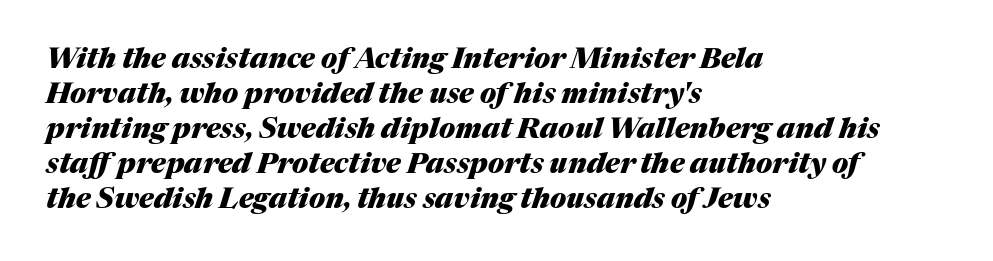
The image shows 28 px heavy type, italic (leaning right); set left-aligned, normal line spacing (1.25x), normal letter spacing, not underlined; medium stroke contrast and a medium x-height.
